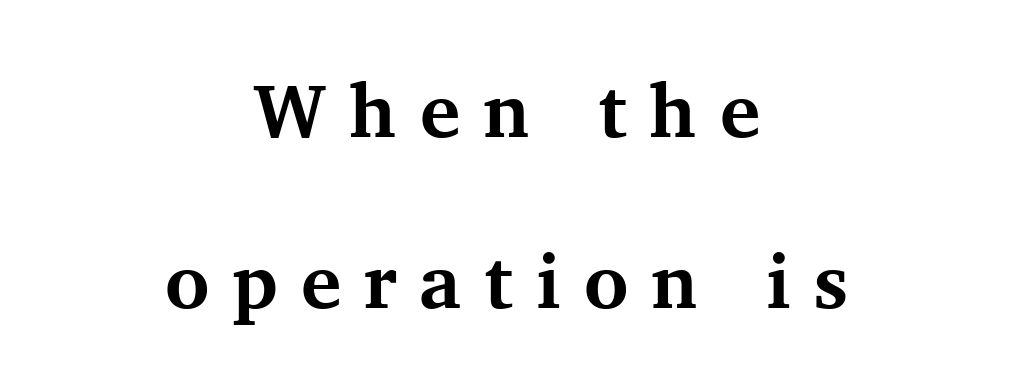
How are the letters spaced? Widely, with obvious added tracking. Serifs: yes, visible at the terminals of the letterforms. You can tell it's not italic because the verticals are truly vertical. The rendering uses a large line-height, opening up the rows.
